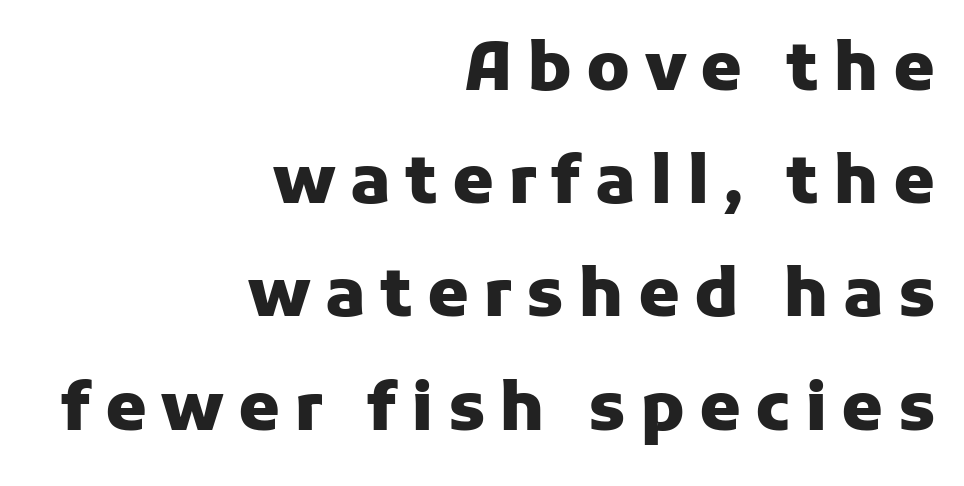
{"serif": "no", "italic": "no", "bold": "yes", "weight": "heavy", "width": "normal", "stroke_contrast": "low", "x_height": "medium", "monospaced": "no", "underline": "no", "align": "right", "line_spacing": "normal", "line_spacing_ratio": 1.69, "letter_spacing": "wide", "letter_spacing_em": 0.21, "glyph_px": 67}
